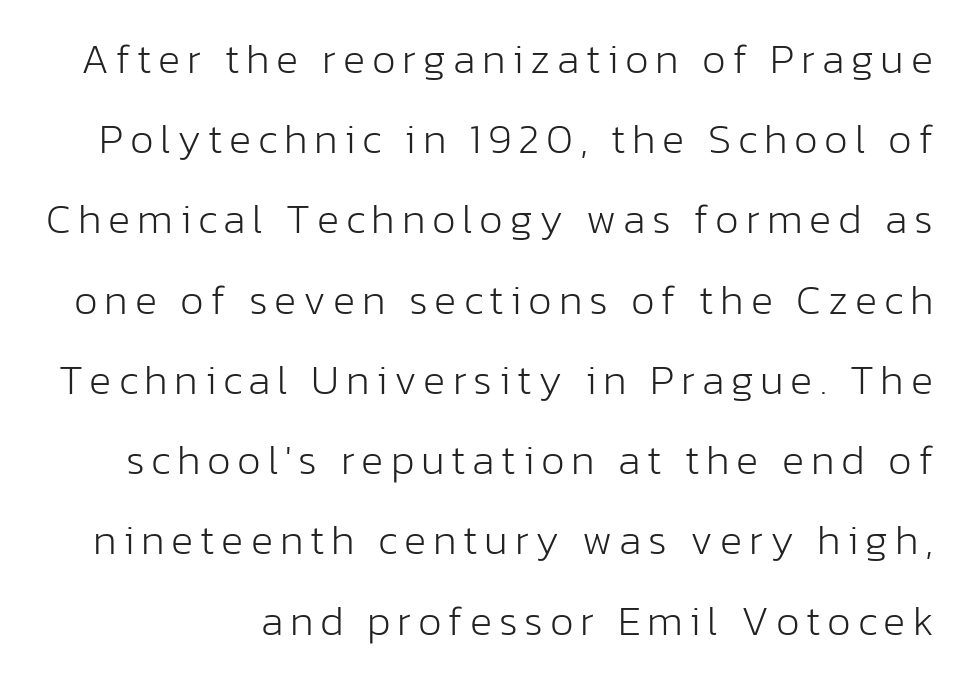
{"serif": "no", "italic": "no", "bold": "no", "weight": "light", "width": "normal", "stroke_contrast": "low", "x_height": "medium", "monospaced": "no", "underline": "no", "line_spacing": "loose", "line_spacing_ratio": 1.91, "glyph_px": 42}
